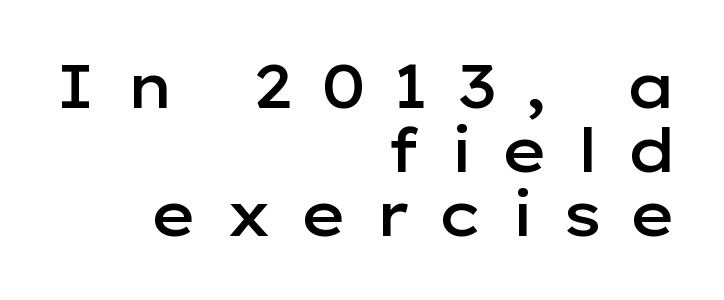
The image shows 61 px semibold, wide sans-serif type, upright; set right-aligned, tight line spacing (1.05x), unusually wide letter spacing (+0.43 em), not underlined; low stroke contrast and a medium x-height.
